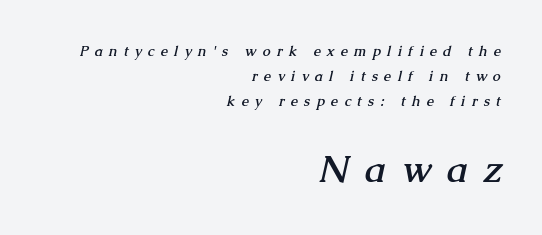
Q: Is the text bold? A: Yes.
Q: Is the typeface a serif or a sans-serif typeface? A: Serif.
Q: Is the text underlined? A: No.
Q: How is the paragraph aligned? A: Right-aligned.
Q: Is the spacing between letters normal or unusually wide? A: Unusually wide.
Q: Which block of text is set in a larger size, the first (top) or the second (bottom)? A: The second (bottom) one.
Q: Width (condensed, normal, or wide)? A: Normal.
Q: Stroke contrast? A: Medium.
Q: x-height? A: Medium.
Q: Monospaced? A: No.
